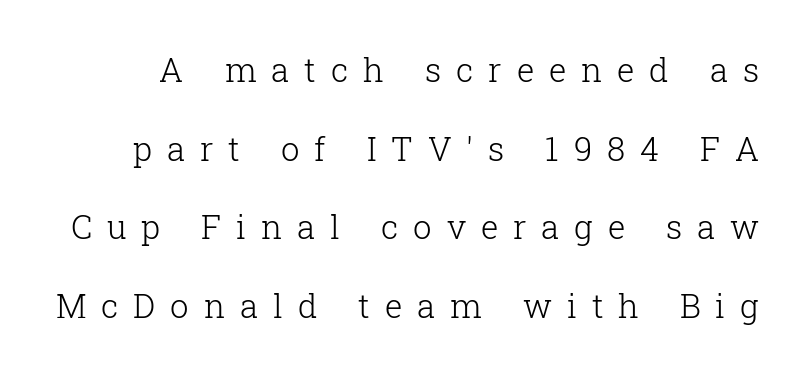
This rendering employs a face with finishing strokes, i.e., a serif. Check the space under the baseline: it is left empty. Stems here are at most as thick as an everyday book face. Summary of vertical rhythm: relaxed, with wide interline spacing. The type sits square on the baseline with zero lean. Compared with typical body copy, the letter spacing here is much looser.
